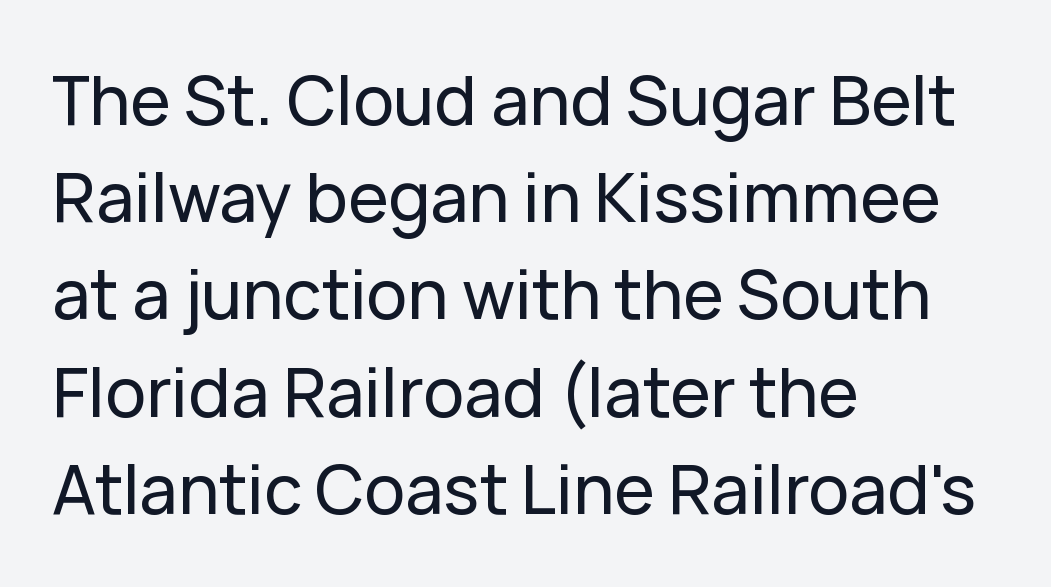
Q: Is the text italic (slanted)? A: No, it is upright.
Q: Is the typeface a serif or a sans-serif typeface? A: Sans-serif.
Q: Is the text underlined? A: No.
Q: How is the paragraph aligned? A: Left-aligned.
Q: Is the spacing between letters normal or unusually wide? A: Normal.
Q: Is the spacing between lines tight, normal or loose? A: Normal.
Q: Width (condensed, normal, or wide)? A: Normal.
Q: Stroke contrast? A: Low.
Q: x-height? A: Medium.
Q: Monospaced? A: No.
